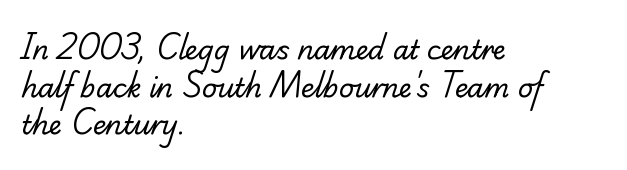
The image shows 26 px text type; set left-aligned, normal line spacing (1.45x), normal letter spacing, not underlined.
